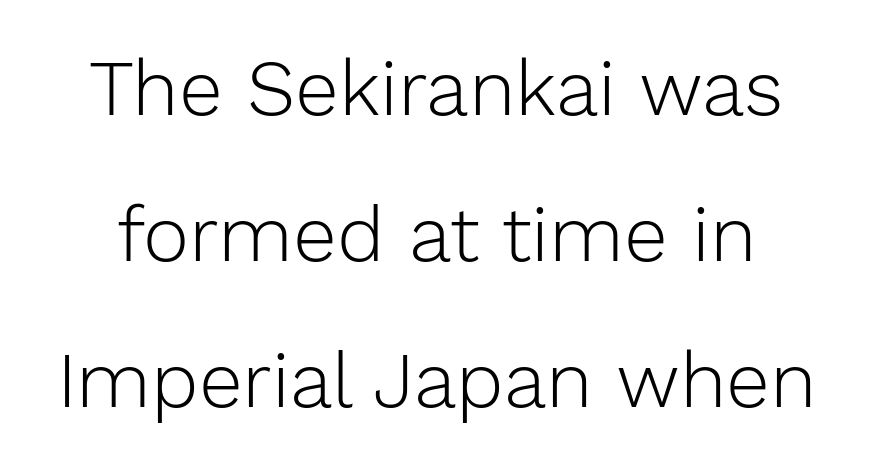
{"serif": "no", "italic": "no", "bold": "no", "weight": "light", "width": "normal", "stroke_contrast": "low", "x_height": "medium", "monospaced": "no", "underline": "no", "line_spacing_ratio": 1.87, "letter_spacing": "normal", "letter_spacing_em": 0.0, "glyph_px": 78}
